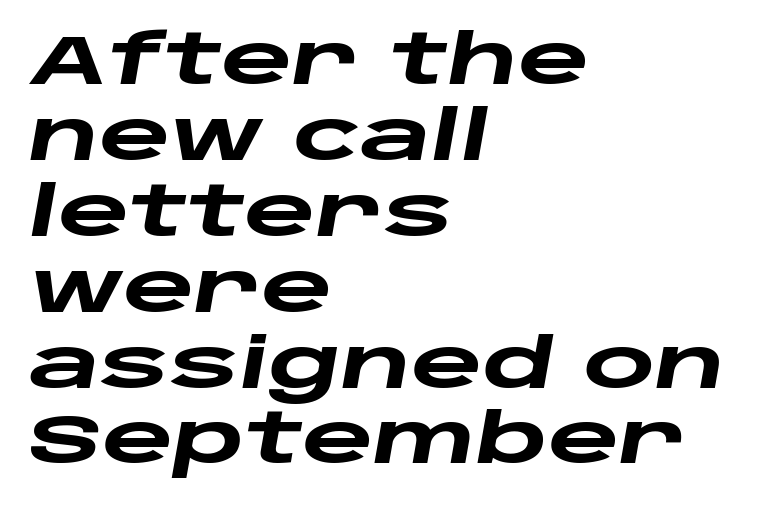
Q: Is the text bold? A: Yes.
Q: Is the text italic (slanted)? A: Yes, it leans right by about 10 degrees.
Q: Is the text underlined? A: No.
Q: How is the paragraph aligned? A: Left-aligned.
Q: Is the spacing between letters normal or unusually wide? A: Normal.
Q: Is the spacing between lines tight, normal or loose? A: Tight.
Q: Width (condensed, normal, or wide)? A: Wide.
Q: Stroke contrast? A: Low.
Q: x-height? A: Large.
Q: Monospaced? A: No.
